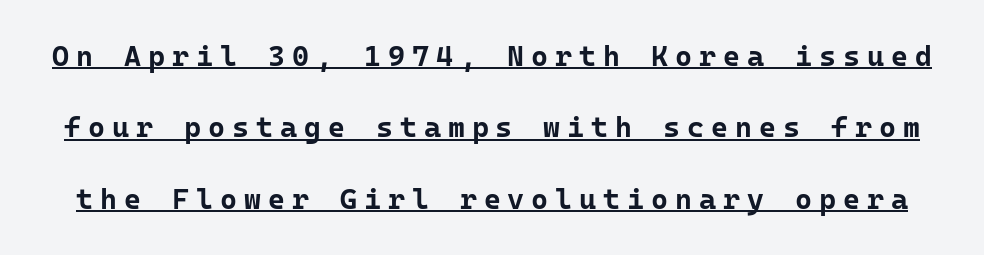
A typesetter would call this monospace, since all characters share one set width. Bold? Absolutely — the strokes are thick and heavy. The tracking reads as deliberately expanded to a designer's eye. What decoration does the sample have? An underline. I'd call this a sans setting — the letters go barefoot. Unlike italic type, these characters show no tilt at all.
